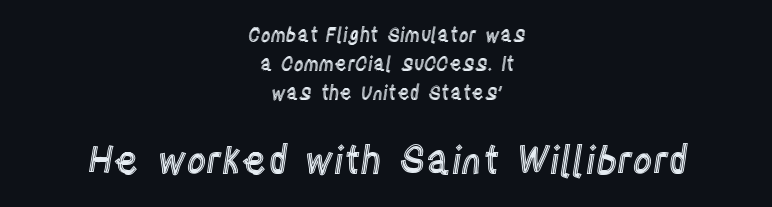
Type size steps up from the first block to the second. The specimen omits any rule beneath the text block's lines. You could not count columns in this text — the font is proportionally spaced. Nothing unusual about the tracking: characters are spaced as the font intends.
